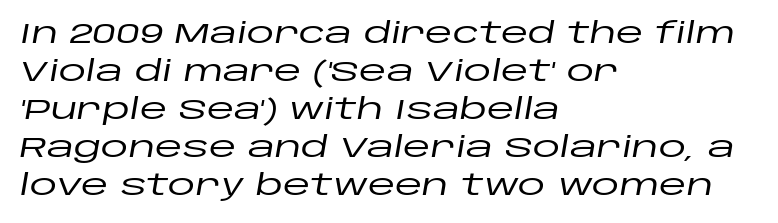
The image shows 28 px wide type, italic (leaning right); set left-aligned, normal line spacing (1.36x), normal letter spacing, not underlined; low stroke contrast and a large x-height.
